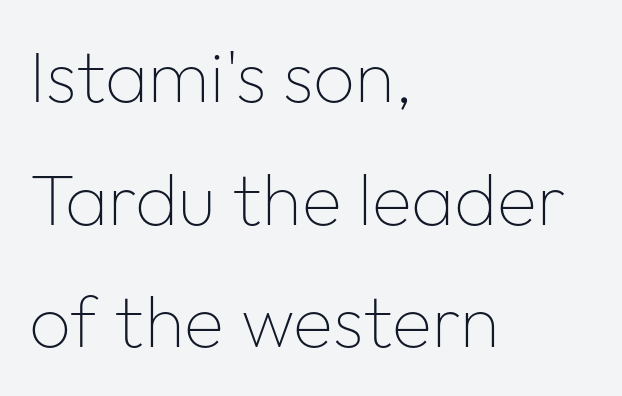
Q: Is the text bold? A: No.
Q: Is the text italic (slanted)? A: No, it is upright.
Q: Is the typeface a serif or a sans-serif typeface? A: Sans-serif.
Q: Is the text underlined? A: No.
Q: How is the paragraph aligned? A: Left-aligned.
Q: Is the spacing between letters normal or unusually wide? A: Normal.
Q: Is the spacing between lines tight, normal or loose? A: Normal.
Q: Width (condensed, normal, or wide)? A: Normal.
Q: Stroke contrast? A: Low.
Q: x-height? A: Medium.
Q: Monospaced? A: No.
